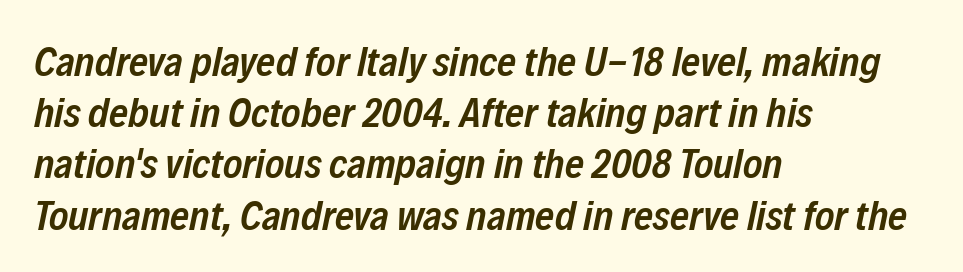
{"italic": "yes", "lean": "right", "slant_degrees": 12, "bold": "semi", "weight": "semibold", "width": "condensed", "stroke_contrast": "low", "x_height": "medium", "monospaced": "no", "underline": "no", "align": "left", "line_spacing": "normal", "line_spacing_ratio": 1.25, "letter_spacing": "normal", "letter_spacing_em": 0.0, "glyph_px": 41}
